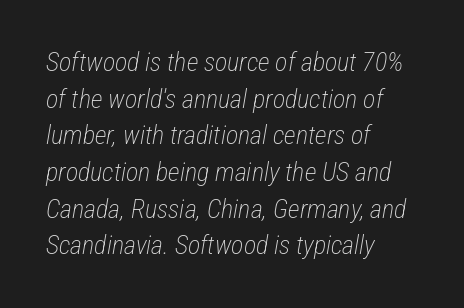
Has an underline been added? It has not. One-word summary of the alignment: left. Regarding leading, the lines here are spaced in the standard way. Yep, that's italic — everything's leaning. Caption: face not bold, strokes unweighted. The letterforms sit shoulder to shoulder at normal distance.
